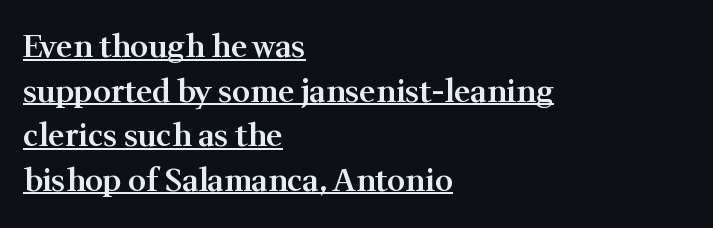
Q: Is the text bold? A: Semi-bold.
Q: Is the text italic (slanted)? A: No, it is upright.
Q: Is the typeface a serif or a sans-serif typeface? A: Serif.
Q: Is the text underlined? A: Yes.
Q: How is the paragraph aligned? A: Left-aligned.
Q: Is the spacing between letters normal or unusually wide? A: Normal.
Q: Is the spacing between lines tight, normal or loose? A: Normal.
Q: Width (condensed, normal, or wide)? A: Normal.
Q: Stroke contrast? A: Medium.
Q: x-height? A: Medium.
Q: Monospaced? A: No.
